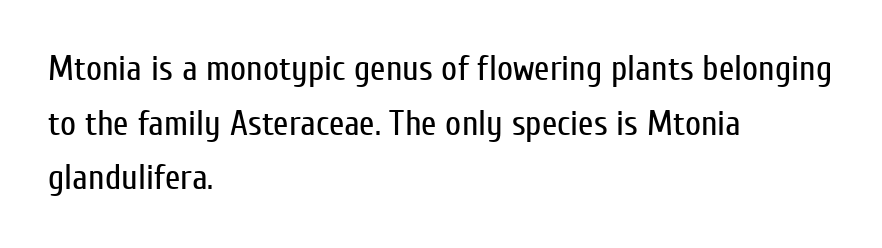
Q: Is the text bold? A: No.
Q: Is the text italic (slanted)? A: No, it is upright.
Q: Is the typeface a serif or a sans-serif typeface? A: Sans-serif.
Q: Is the text underlined? A: No.
Q: How is the paragraph aligned? A: Left-aligned.
Q: Is the spacing between letters normal or unusually wide? A: Normal.
Q: Is the spacing between lines tight, normal or loose? A: Normal.
Q: Width (condensed, normal, or wide)? A: Condensed.
Q: Stroke contrast? A: Low.
Q: x-height? A: Medium.
Q: Monospaced? A: No.
